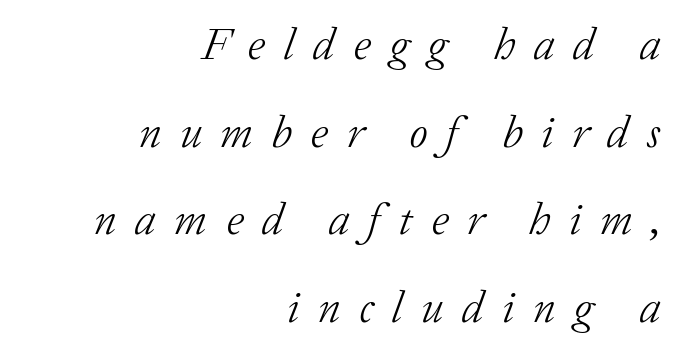
The image shows 45 px light serif type, italic (leaning right); set right-aligned, loose line spacing (1.95x), unusually wide letter spacing (+0.41 em), not underlined; low stroke contrast and a medium x-height.
